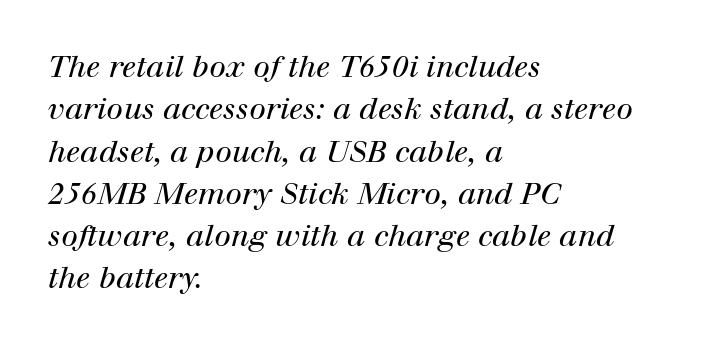
The image shows 30 px regular-weight serif type, italic (leaning right); set left-aligned, normal line spacing (1.41x), normal letter spacing, not underlined; high stroke contrast and a medium x-height.
